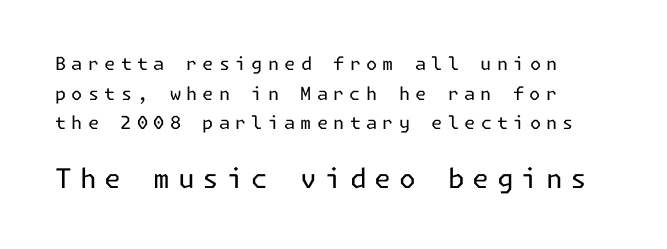
{"italic": "no", "bold": "no", "underline": "no", "line_spacing": "normal", "line_spacing_ratio": 1.65, "letter_spacing": "wide", "letter_spacing_em": 0.29, "larger_block": "second", "size_ratio": 1.5, "glyph_px": 27}
